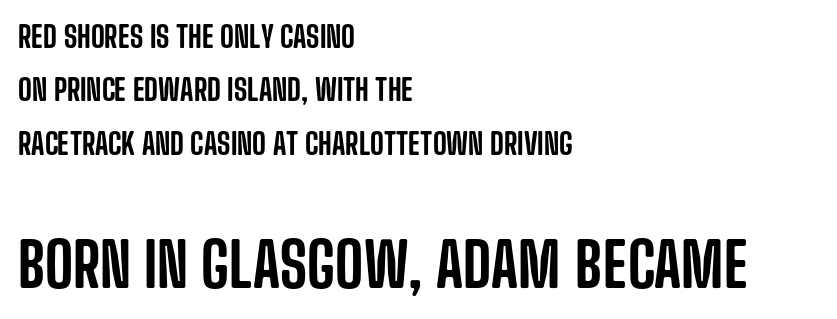
{"serif": "no", "italic": "no", "width": "condensed", "stroke_contrast": "low", "x_height": "large", "monospaced": "no", "underline": "no", "align": "left", "line_spacing_ratio": 1.78, "letter_spacing": "normal", "letter_spacing_em": 0.0, "larger_block": "second", "size_ratio": 2.03, "glyph_px": 61}
